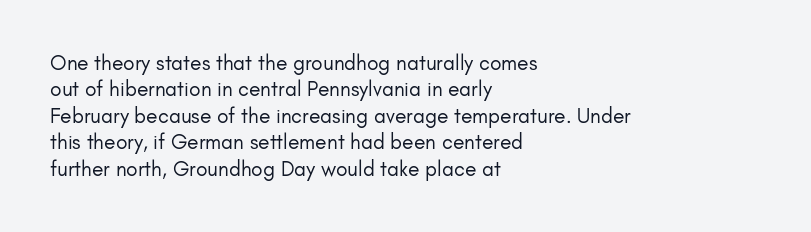
Q: Is the text bold? A: No.
Q: Is the text italic (slanted)? A: No, it is upright.
Q: Is the text underlined? A: No.
Q: How is the paragraph aligned? A: Left-aligned.
Q: Is the spacing between letters normal or unusually wide? A: Normal.
Q: Is the spacing between lines tight, normal or loose? A: Normal.
